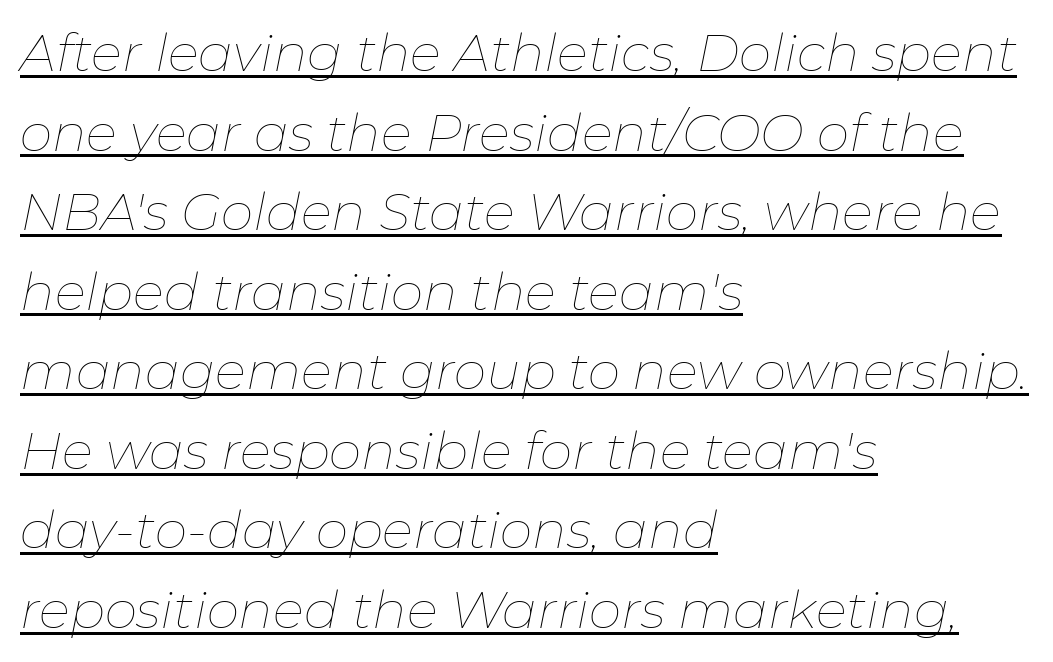
Q: Is the text bold? A: No.
Q: Is the text italic (slanted)? A: Yes, it leans right by about 11 degrees.
Q: Is the text underlined? A: Yes.
Q: How is the paragraph aligned? A: Left-aligned.
Q: Is the spacing between letters normal or unusually wide? A: Normal.
Q: Is the spacing between lines tight, normal or loose? A: Normal.
Q: Width (condensed, normal, or wide)? A: Normal.
Q: Stroke contrast? A: Low.
Q: x-height? A: Medium.
Q: Monospaced? A: No.
